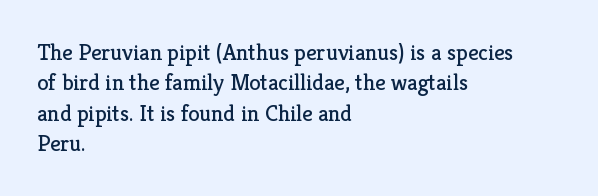
The space directly below the letters is spotless. Caption: standard tracking, unaltered. Vertically, the passage feels balanced, rows spaced as you'd expect. Does the lettering tilt? It doesn't — this is upright.
